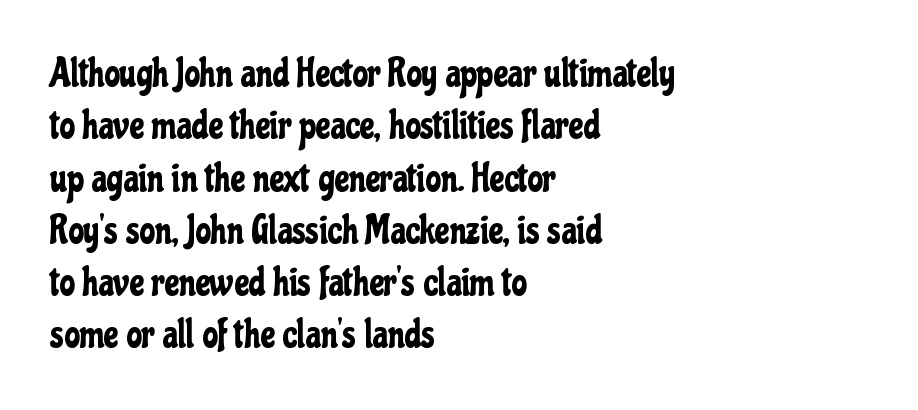
Q: Is the text italic (slanted)? A: No, it is upright.
Q: Is the typeface a serif or a sans-serif typeface? A: Sans-serif.
Q: Is the text underlined? A: No.
Q: How is the paragraph aligned? A: Left-aligned.
Q: Is the spacing between letters normal or unusually wide? A: Normal.
Q: Is the spacing between lines tight, normal or loose? A: Normal.
Q: Width (condensed, normal, or wide)? A: Condensed.
Q: Stroke contrast? A: Low.
Q: x-height? A: Medium.
Q: Monospaced? A: No.
